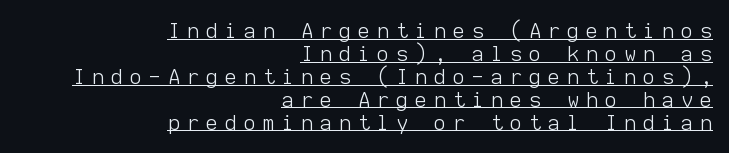
{"italic": "no", "bold": "no", "underline": "yes", "align": "right", "line_spacing": "tight", "line_spacing_ratio": 1.09, "letter_spacing": "wide", "letter_spacing_em": 0.33, "glyph_px": 21}
